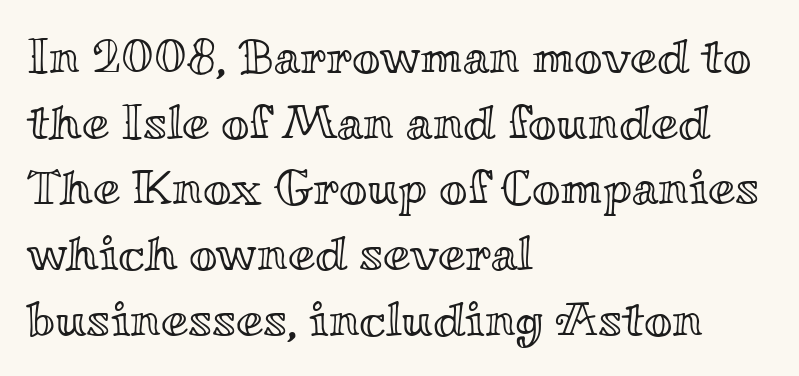
Q: Is the text italic (slanted)? A: No, it is upright.
Q: Is the text underlined? A: No.
Q: How is the paragraph aligned? A: Left-aligned.
Q: Is the spacing between letters normal or unusually wide? A: Normal.
Q: Is the spacing between lines tight, normal or loose? A: Normal.
Q: Width (condensed, normal, or wide)? A: Wide.
Q: x-height? A: Small.
Q: Monospaced? A: No.
